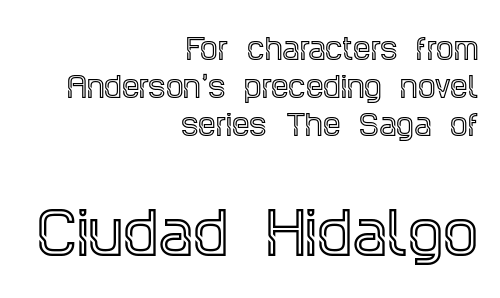
{"serif": "yes", "italic": "no", "width": "condensed", "x_height": "large", "monospaced": "no", "underline": "no", "align": "right", "line_spacing": "normal", "line_spacing_ratio": 1.36, "letter_spacing": "normal", "letter_spacing_em": 0.0, "larger_block": "second", "size_ratio": 2.0, "glyph_px": 56}
